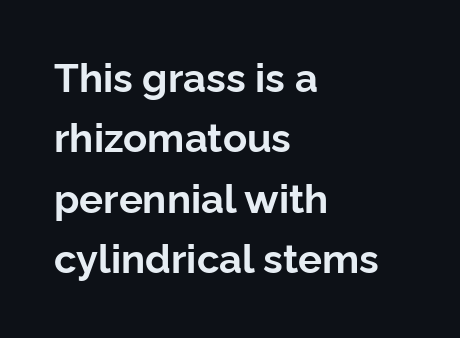
The image shows 40 px bold sans-serif type, upright; set left-aligned, normal line spacing (1.51x), normal letter spacing, not underlined; low stroke contrast and a medium x-height.
